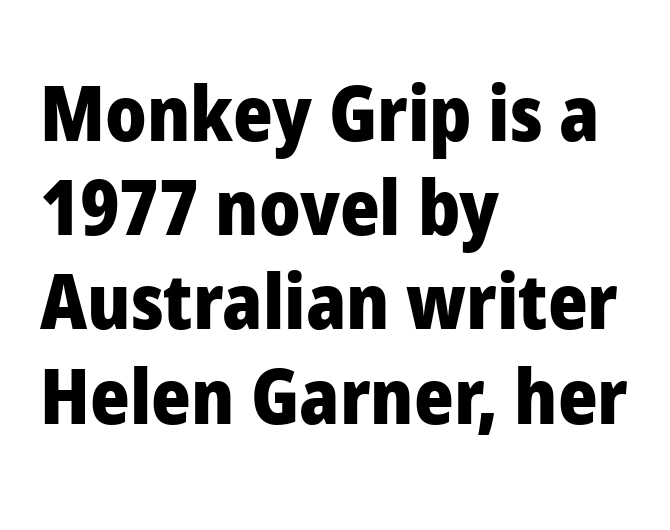
Glyph-to-glyph distance matches everyday printed text. The typeface chosen for these lines omits serifs. Visually the block forms a straight wall on the left and a jagged coastline on the right. This rendering features lettering with no underline.
